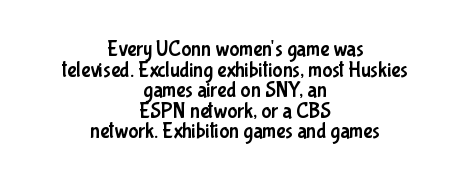
Q: Is the text italic (slanted)? A: No, it is upright.
Q: Is the text underlined? A: No.
Q: How is the paragraph aligned? A: Centered.
Q: Is the spacing between letters normal or unusually wide? A: Normal.
Q: Is the spacing between lines tight, normal or loose? A: Tight.
